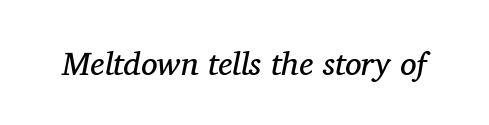
The image shows 33 px regular-weight serif type, italic (leaning right); set normal letter spacing, not underlined; medium stroke contrast and a medium x-height.
